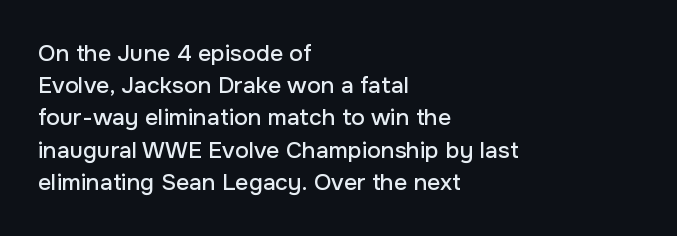
Does the leading feel generous? No, just average. The paragraph shown leans on its left margin. The string is rendered with underlining switched off. Here the glyphs are tracked normally, forming tight word shapes. The font's upright variant was chosen for this text.
